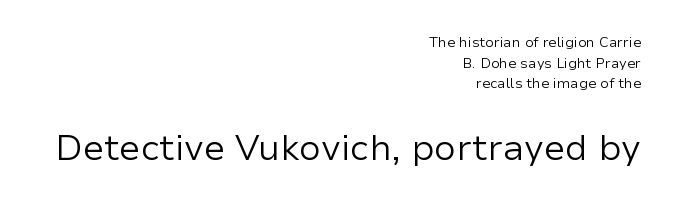
Q: Is the text bold? A: No.
Q: Is the text italic (slanted)? A: No, it is upright.
Q: Is the typeface a serif or a sans-serif typeface? A: Sans-serif.
Q: Is the text underlined? A: No.
Q: How is the paragraph aligned? A: Right-aligned.
Q: Is the spacing between letters normal or unusually wide? A: Normal.
Q: Is the spacing between lines tight, normal or loose? A: Normal.
Q: Which block of text is set in a larger size, the first (top) or the second (bottom)? A: The second (bottom) one.
Q: Width (condensed, normal, or wide)? A: Normal.
Q: Stroke contrast? A: Low.
Q: x-height? A: Medium.
Q: Monospaced? A: No.
